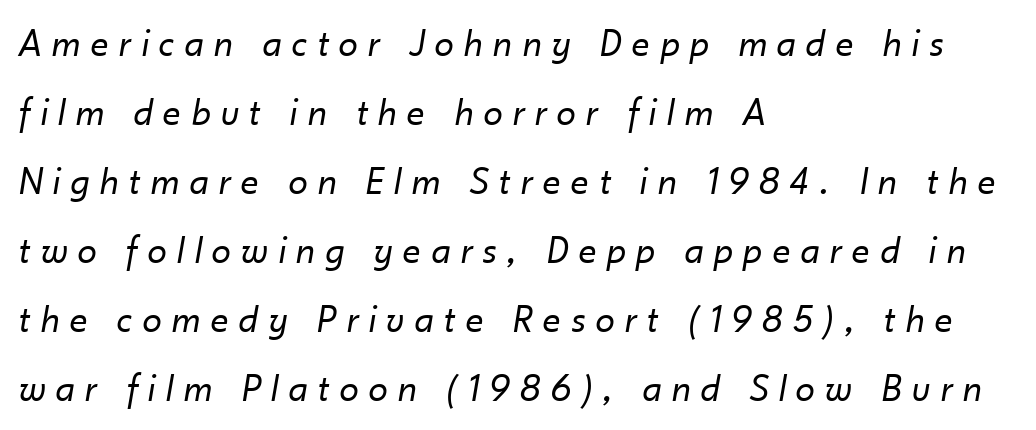
{"italic": "yes", "lean": "right", "slant_degrees": 10, "bold": "no", "weight": "regular", "width": "normal", "stroke_contrast": "low", "x_height": "small", "monospaced": "no", "underline": "no", "align": "left", "line_spacing_ratio": 1.77, "letter_spacing": "wide", "letter_spacing_em": 0.28, "glyph_px": 39}
